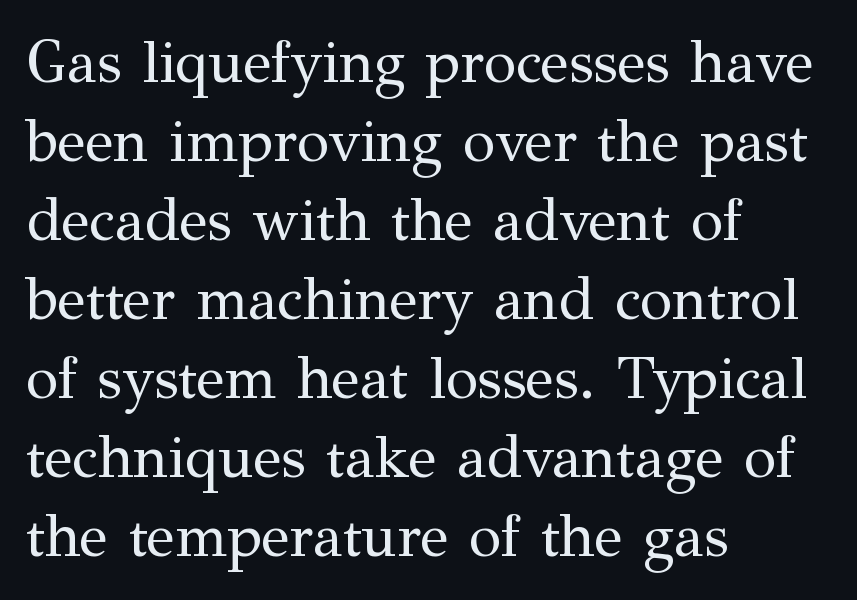
{"serif": "yes", "italic": "no", "bold": "no", "weight": "regular", "width": "normal", "stroke_contrast": "medium", "x_height": "medium", "monospaced": "no", "underline": "no", "align": "left", "line_spacing": "normal", "line_spacing_ratio": 1.34, "letter_spacing": "normal", "letter_spacing_em": 0.0, "glyph_px": 59}
